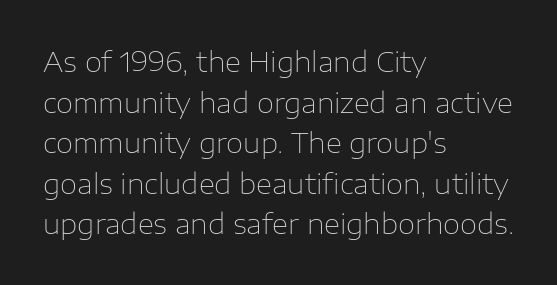
The image shows 28 px thin sans-serif type, upright; set left-aligned, normal line spacing (1.45x), normal letter spacing, not underlined; low stroke contrast and a medium x-height.
